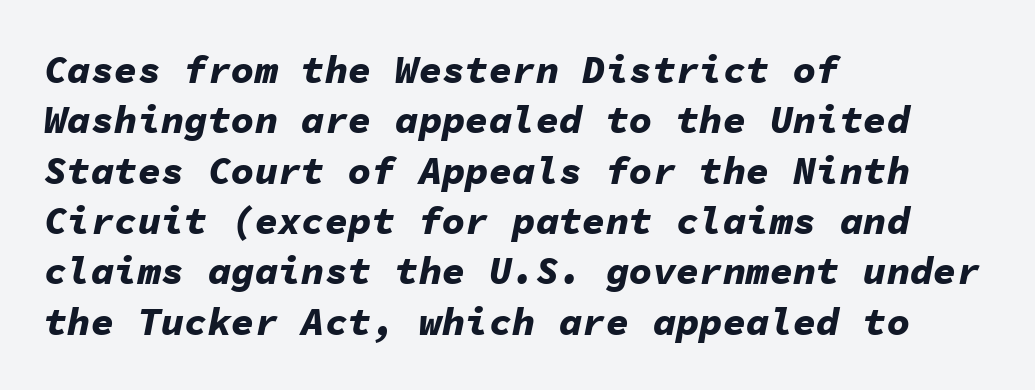
These lines stack with their left ends in a neat column. Honestly, the letter spacing is just normal — you wouldn't notice it. The rendering uses a bold face; every stroke is thick and dark. The space beneath each line is pristine and unruled. The passage shown is typed in a monospace face where columns stay perfectly aligned. Designer's note — italics engaged.
